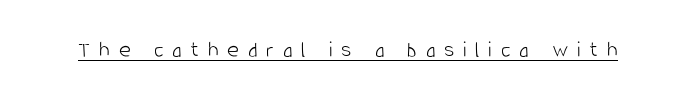
Decoration check: the copy is underlined. If you drew a line through each stem, it would be perfectly vertical. The letters are spread apart with noticeably loose tracking. Summary of weight: not heavy and not bold.
